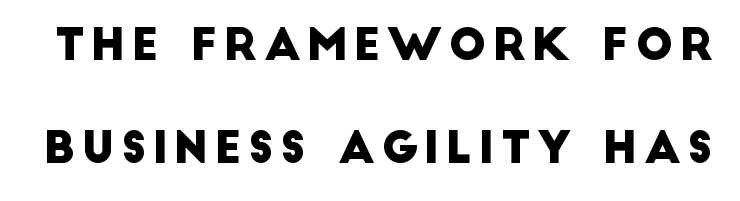
Do the characters align in a grid? No, the font is proportional. This block would shrink considerably if given ordinary leading; it's expanded now. To sum up the face: it is a sans, with no serifs. Words float on clear page, feet unadorned.
